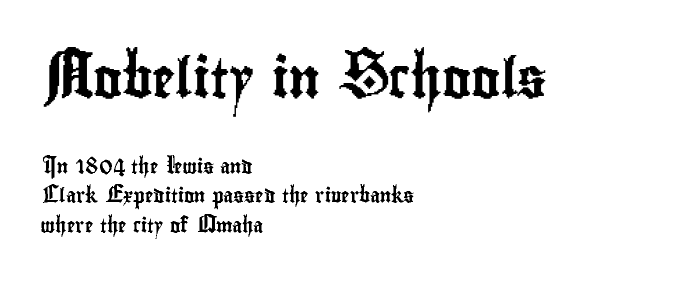
Left-aligned paragraph, ragged on the right. The face used here is a sans, in the tradition of grotesques and geometrics. Upright lettering throughout. Compare the two chunks: the upper has the greater cap height. There is no visible air inserted between adjacent glyphs.
